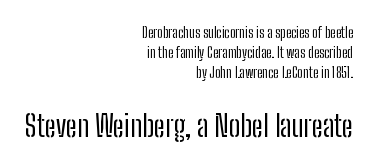
Q: Is the text bold? A: No.
Q: Is the text italic (slanted)? A: No, it is upright.
Q: Is the typeface a serif or a sans-serif typeface? A: Sans-serif.
Q: Is the text underlined? A: No.
Q: How is the paragraph aligned? A: Right-aligned.
Q: Is the spacing between letters normal or unusually wide? A: Normal.
Q: Is the spacing between lines tight, normal or loose? A: Normal.
Q: Which block of text is set in a larger size, the first (top) or the second (bottom)? A: The second (bottom) one.
Q: Width (condensed, normal, or wide)? A: Condensed.
Q: Stroke contrast? A: Low.
Q: x-height? A: Medium.
Q: Monospaced? A: No.
